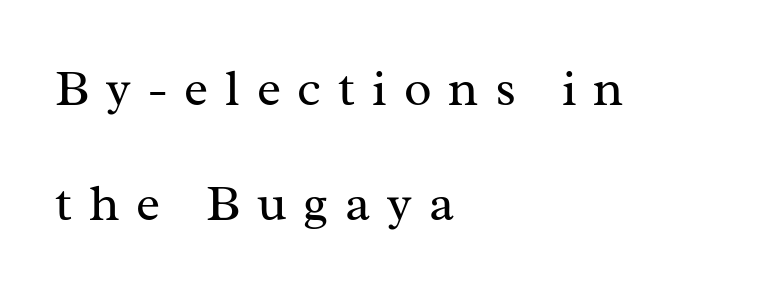
The passage shown is typed in a proportional face where columns would drift. Students, observe: this is what heavily led, spacious text looks like. Every character sits straight up, as roman type does. These lines are set flush left with a ragged right edge. The designer went with a serif here, giving each stem small feet. This sample uses expanded letter spacing, leaving extra air between glyphs.
